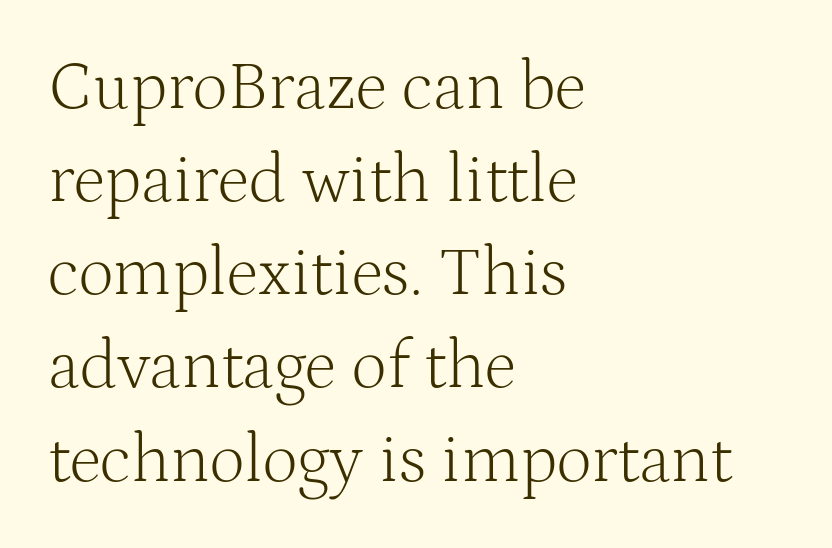
Honestly, the letter spacing is just normal — you wouldn't notice it. Vertical stems look standard width or narrower in stroke. Horizontal bands of white between lines are of average thickness. You could not count columns in this text — the font is proportionally spaced. Underline: absent. The typeface chosen for these lines features serifs.
